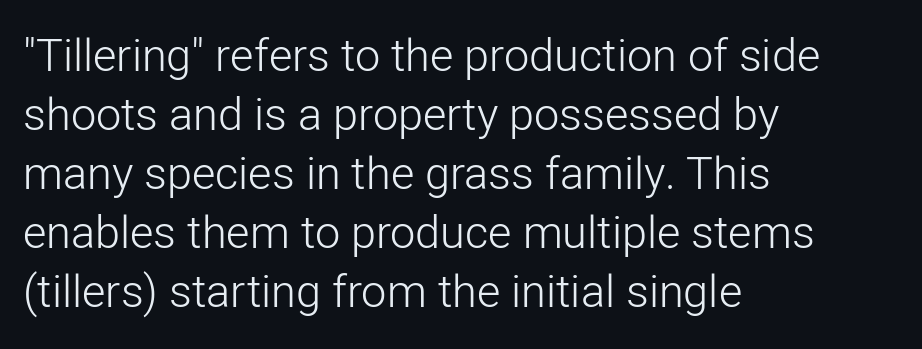
{"serif": "no", "italic": "no", "bold": "no", "weight": "light", "width": "normal", "stroke_contrast": "low", "x_height": "medium", "monospaced": "no", "underline": "no", "align": "left", "line_spacing": "normal", "line_spacing_ratio": 1.31, "letter_spacing": "normal", "letter_spacing_em": 0.0, "glyph_px": 45}
